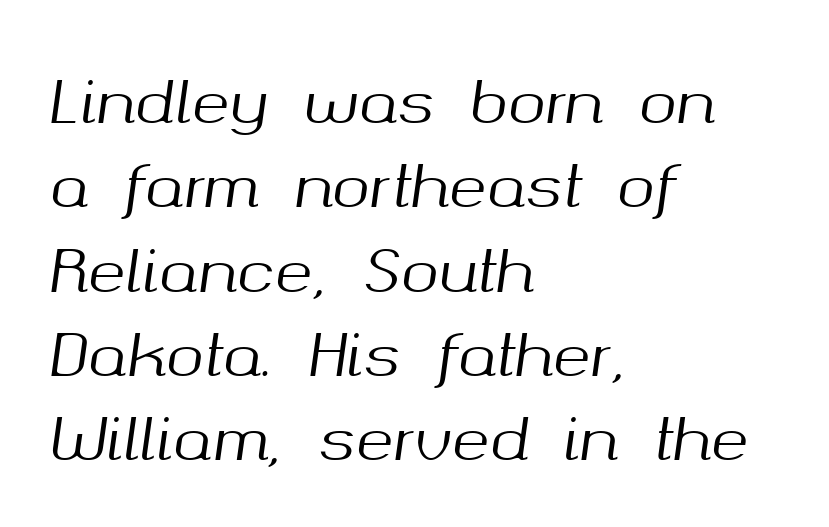
The image shows 57 px text type, italic (leaning right); set left-aligned, normal line spacing (1.48x), normal letter spacing, not underlined; medium stroke contrast and a medium x-height.
